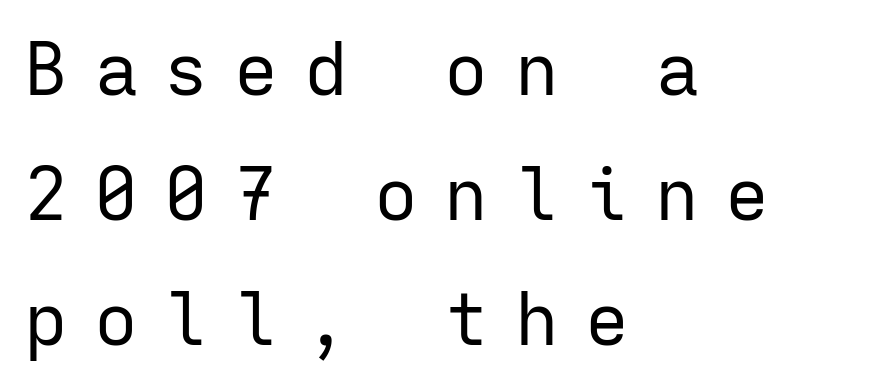
Q: Is the text bold? A: No.
Q: Is the text italic (slanted)? A: No, it is upright.
Q: Is the typeface a serif or a sans-serif typeface? A: Sans-serif.
Q: Is the text underlined? A: No.
Q: How is the paragraph aligned? A: Left-aligned.
Q: Is the spacing between letters normal or unusually wide? A: Unusually wide.
Q: Width (condensed, normal, or wide)? A: Normal.
Q: Stroke contrast? A: Low.
Q: x-height? A: Medium.
Q: Monospaced? A: Yes.
